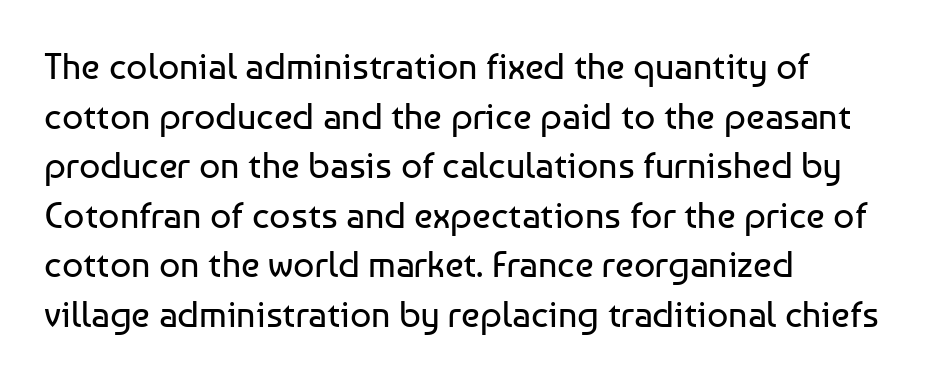
{"serif": "no", "italic": "no", "bold": "no", "weight": "regular", "width": "normal", "stroke_contrast": "low", "x_height": "medium", "monospaced": "no", "underline": "no", "align": "left", "line_spacing": "normal", "line_spacing_ratio": 1.34, "letter_spacing": "normal", "letter_spacing_em": 0.0, "glyph_px": 37}
